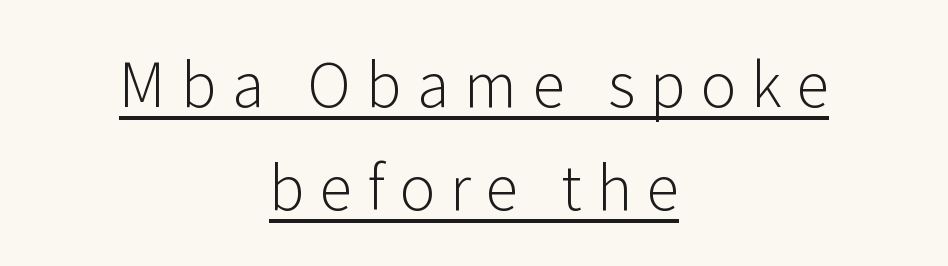
Compared with a flush-left layout, this one balances lines on the center instead. If you drew a line through each stem, it would be perfectly vertical. Weight class: somewhere from thin through regular. Here the designer chose a conventional face with non-uniform glyph widths.
